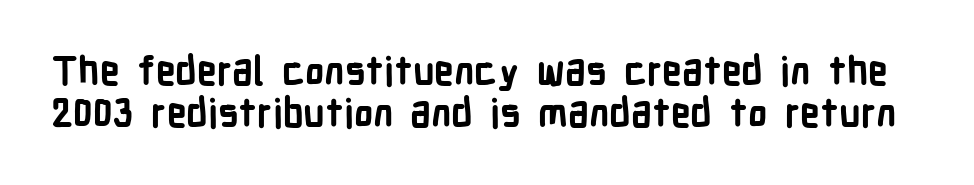
{"serif": "no", "italic": "no", "bold": "yes", "weight": "bold", "width": "condensed", "stroke_contrast": "low", "x_height": "medium", "monospaced": "no", "underline": "no", "line_spacing": "tight", "line_spacing_ratio": 1.08, "letter_spacing": "normal", "letter_spacing_em": 0.0, "glyph_px": 39}
